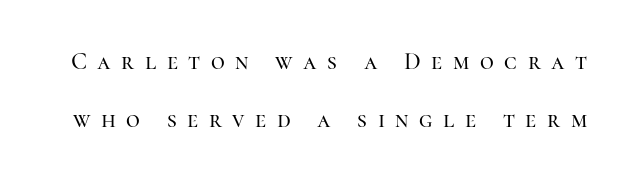
Q: Is the text italic (slanted)? A: No, it is upright.
Q: Is the text underlined? A: No.
Q: Is the spacing between letters normal or unusually wide? A: Unusually wide.
Q: Is the spacing between lines tight, normal or loose? A: Loose.
